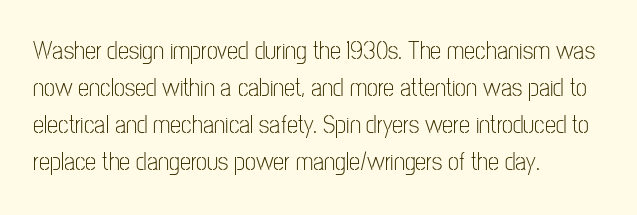
A typesetter would call this leading conventional body-copy spacing. Descender tails drop into unmarked territory. Visually the block forms a straight wall on the left and a jagged coastline on the right. Do the letters lean? They stand straight.
